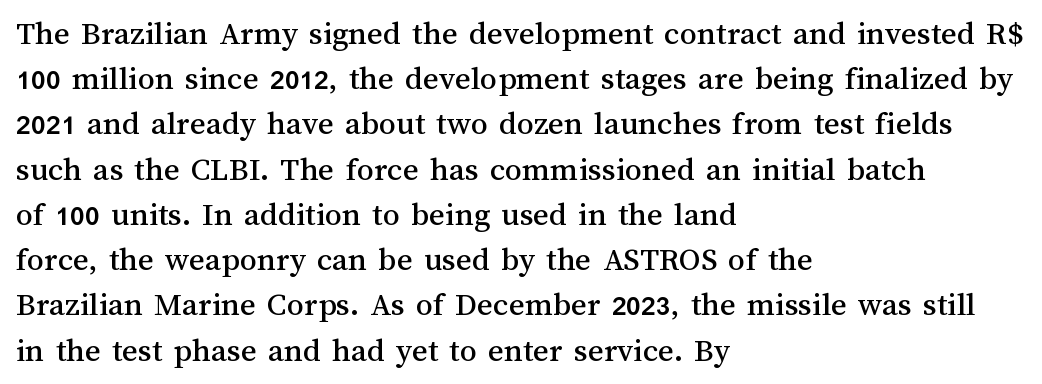
{"italic": "no", "width": "normal", "stroke_contrast": "medium", "x_height": "medium", "monospaced": "no", "underline": "no", "align": "left", "line_spacing": "normal", "line_spacing_ratio": 1.33, "letter_spacing": "normal", "letter_spacing_em": 0.0, "glyph_px": 34}
